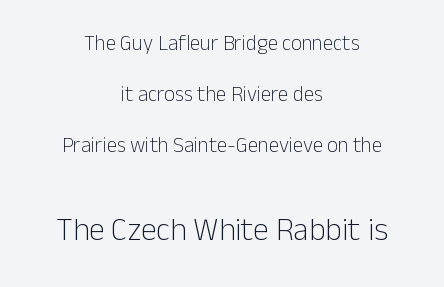
The image shows 32 px light sans-serif type, upright; set centered, loose line spacing (2.43x), normal letter spacing, not underlined; the second (bottom) block is 1.52x larger; low stroke contrast and a medium x-height.
